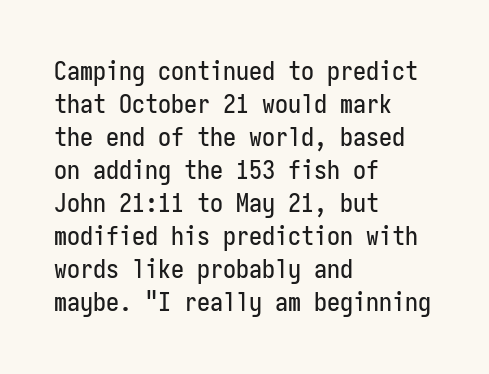
{"italic": "no", "underline": "no", "align": "left", "line_spacing": "normal", "line_spacing_ratio": 1.27, "letter_spacing": "normal", "letter_spacing_em": 0.0, "glyph_px": 26}
